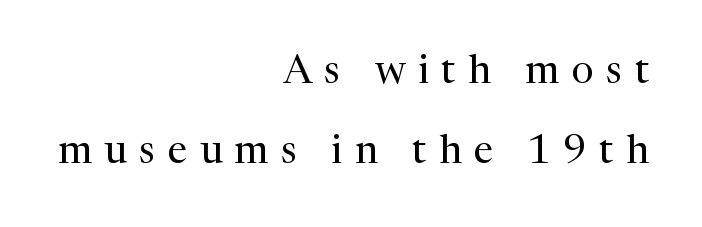
The letters stand upright; this is a roman face. You could only call the tracking loose — the letters float apart. Has an underline been added? It has not. Alignment: flush right. Widely set lines give the paragraph a tall, airy silhouette. Small tapered or slab feet sit at the stroke ends, so this counts as serif.
